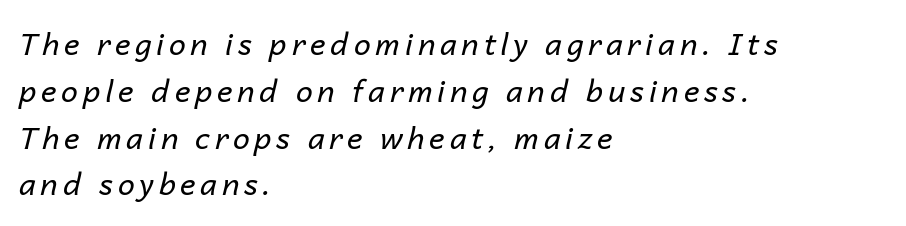
{"italic": "yes", "lean": "right", "slant_degrees": 14, "bold": "no", "weight": "regular", "width": "normal", "stroke_contrast": "low", "x_height": "medium", "monospaced": "no", "underline": "no", "align": "left", "line_spacing": "normal", "line_spacing_ratio": 1.56, "glyph_px": 30}
